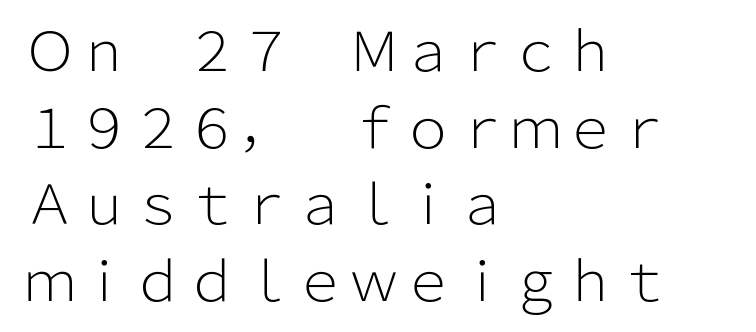
Q: Is the text bold? A: No.
Q: Is the text italic (slanted)? A: No, it is upright.
Q: Is the typeface a serif or a sans-serif typeface? A: Sans-serif.
Q: Is the text underlined? A: No.
Q: How is the paragraph aligned? A: Left-aligned.
Q: Is the spacing between letters normal or unusually wide? A: Normal.
Q: Is the spacing between lines tight, normal or loose? A: Normal.
Q: Width (condensed, normal, or wide)? A: Normal.
Q: Stroke contrast? A: Low.
Q: x-height? A: Medium.
Q: Monospaced? A: No.
